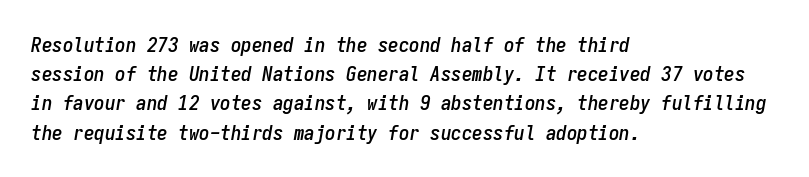
Unmarked baselines from the first word to the last. Italic? Definitely — the glyphs are oblique. Casual observation: everything's shoved over to the left. Observe the ordinary spacing: letters are neighbours, not strangers. Whoever set this chose a conventional vertical rhythm.
